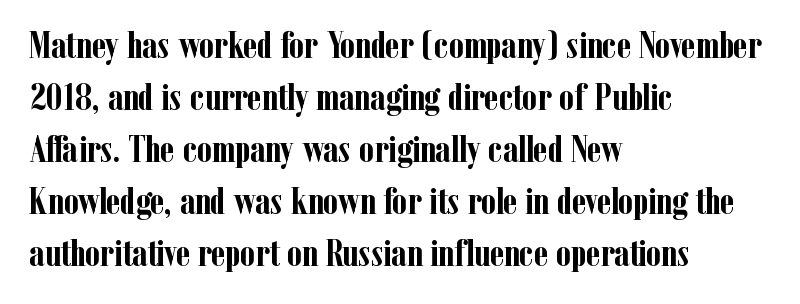
The image shows 38 px semibold, condensed serif type, upright; set left-aligned, normal line spacing (1.37x), normal letter spacing, not underlined; low stroke contrast and a medium x-height.
